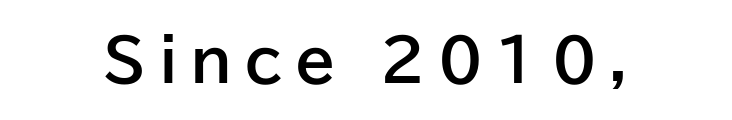
Q: Is the text bold? A: Yes.
Q: Is the text italic (slanted)? A: No, it is upright.
Q: Is the typeface a serif or a sans-serif typeface? A: Sans-serif.
Q: Is the text underlined? A: No.
Q: Is the spacing between letters normal or unusually wide? A: Unusually wide.
Q: Width (condensed, normal, or wide)? A: Normal.
Q: Stroke contrast? A: Low.
Q: x-height? A: Medium.
Q: Monospaced? A: No.
